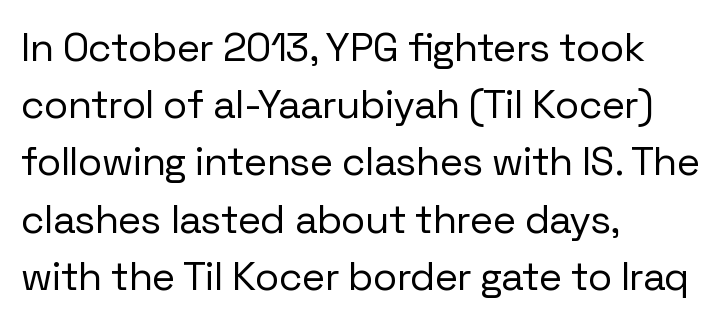
The foot of each line stays bare and open. What kind of face is this? One without serifs — a sans. Is there much room between lines? A standard amount, neither cramped nor airy. Character widths vary here, with narrow letters taking less room than wide ones. The typesetter chose a ragged-right arrangement here. Standard letterfit; no display-style spreading of the glyphs.
